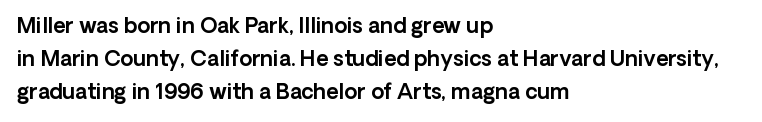
The image shows 21 px text type, upright; set left-aligned, normal line spacing (1.56x), normal letter spacing, not underlined.
